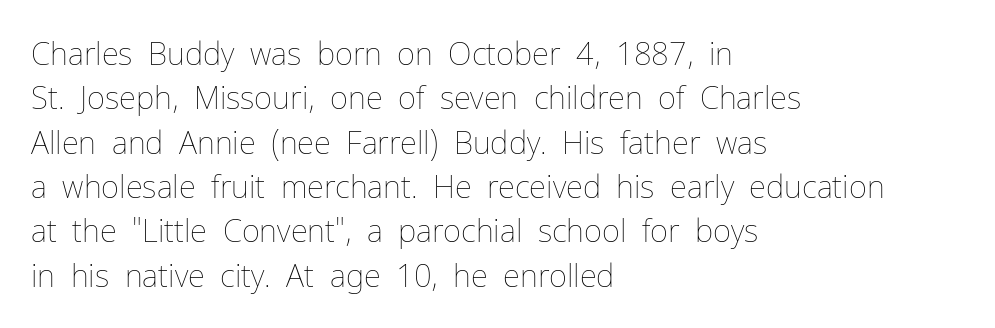
{"italic": "no", "bold": "no", "weight": "thin", "width": "normal", "stroke_contrast": "low", "x_height": "medium", "monospaced": "no", "underline": "no", "align": "left", "line_spacing": "normal", "line_spacing_ratio": 1.43, "letter_spacing": "normal", "letter_spacing_em": 0.0, "glyph_px": 31}
